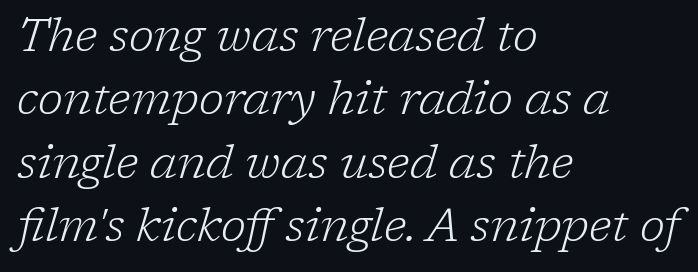
The line-height multiplier appears to be the usual default. Does the copy run flush right? No — it runs flush left. The strokes carry an ordinary text weight at most. Here the glyphs are tracked normally, forming tight word shapes. Regarding serifs, this sample has them.
